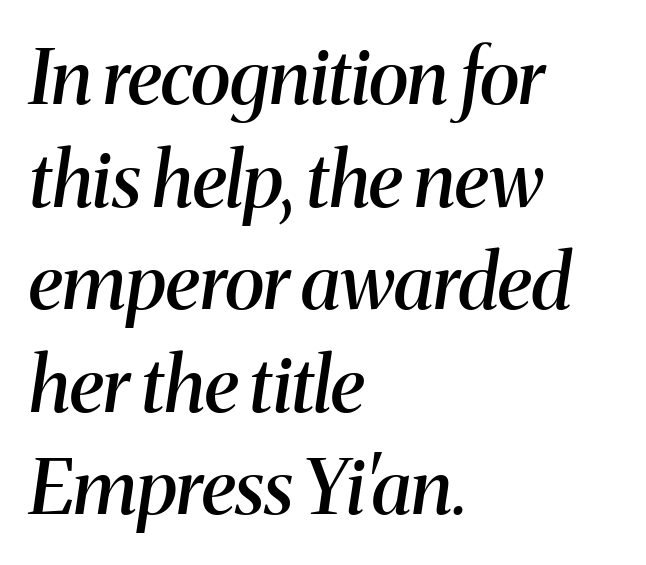
The image shows 76 px semibold serif type, italic (leaning right); set left-aligned, normal line spacing (1.35x), normal letter spacing, not underlined; medium stroke contrast and a medium x-height.
